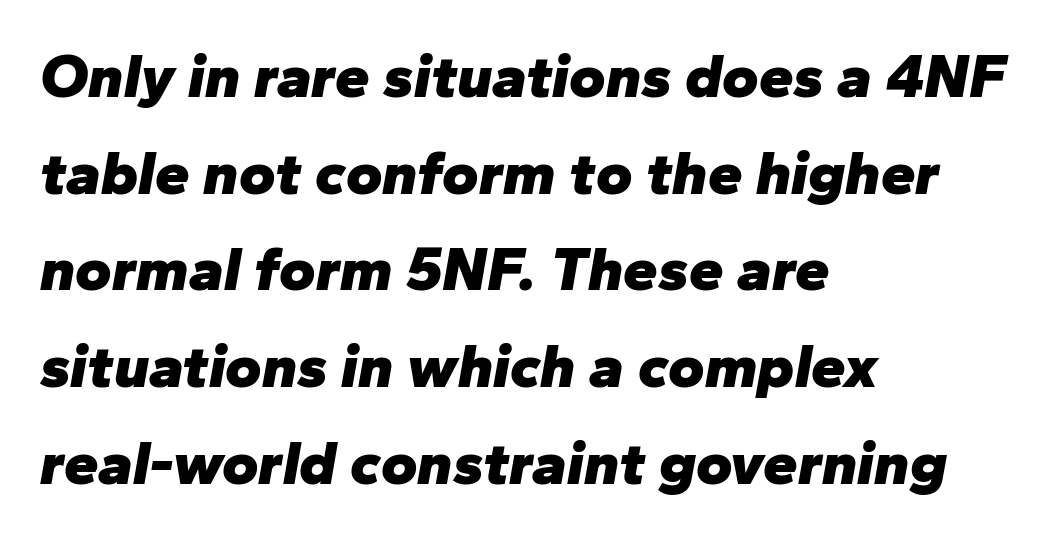
Notice how the stems are inclined rather than vertical — that's the hallmark of italics. Think of a printed novel: that variable character pitch is what you see here. This rendering leaves character spacing at its baseline value. These lines carry a lot of weight — the face is fully bold. Letters rest on an invisible, unmarked baseline.
